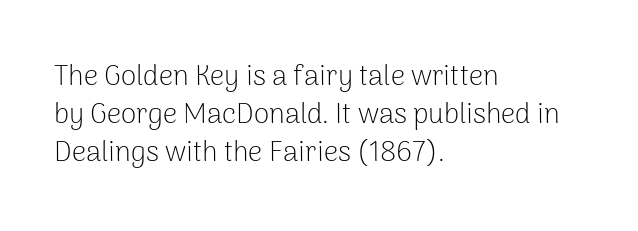
{"serif": "no", "italic": "no", "bold": "no", "weight": "light", "width": "normal", "stroke_contrast": "low", "x_height": "medium", "monospaced": "no", "underline": "no", "align": "left", "line_spacing": "normal", "line_spacing_ratio": 1.35, "letter_spacing": "normal", "letter_spacing_em": 0.0, "glyph_px": 28}
